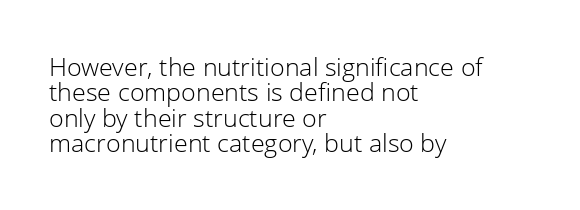
Q: Is the text bold? A: No.
Q: Is the text italic (slanted)? A: No, it is upright.
Q: Is the text underlined? A: No.
Q: How is the paragraph aligned? A: Left-aligned.
Q: Is the spacing between letters normal or unusually wide? A: Normal.
Q: Is the spacing between lines tight, normal or loose? A: Tight.
